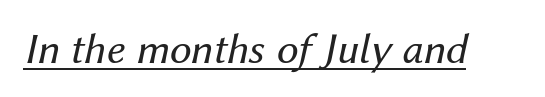
The image shows 44 px regular-weight type, italic (leaning right); set normal letter spacing, underlined; medium stroke contrast and a medium x-height.
